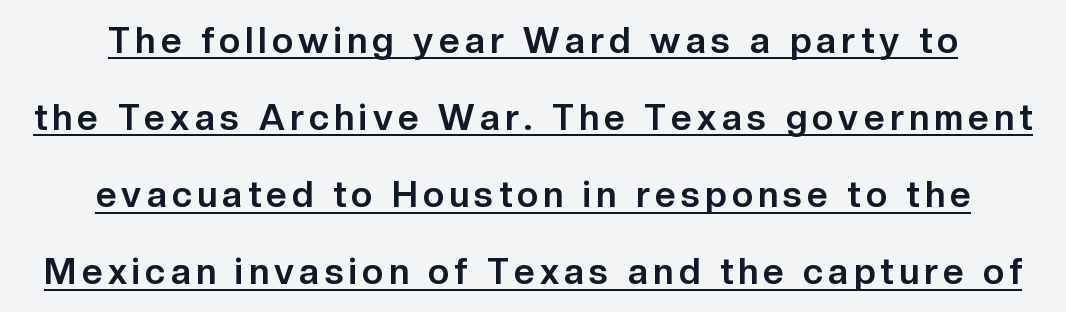
Q: Is the text bold? A: Yes.
Q: Is the text italic (slanted)? A: No, it is upright.
Q: Is the typeface a serif or a sans-serif typeface? A: Sans-serif.
Q: Is the text underlined? A: Yes.
Q: How is the paragraph aligned? A: Centered.
Q: Is the spacing between lines tight, normal or loose? A: Loose.
Q: Width (condensed, normal, or wide)? A: Normal.
Q: Stroke contrast? A: Low.
Q: x-height? A: Medium.
Q: Monospaced? A: No.
